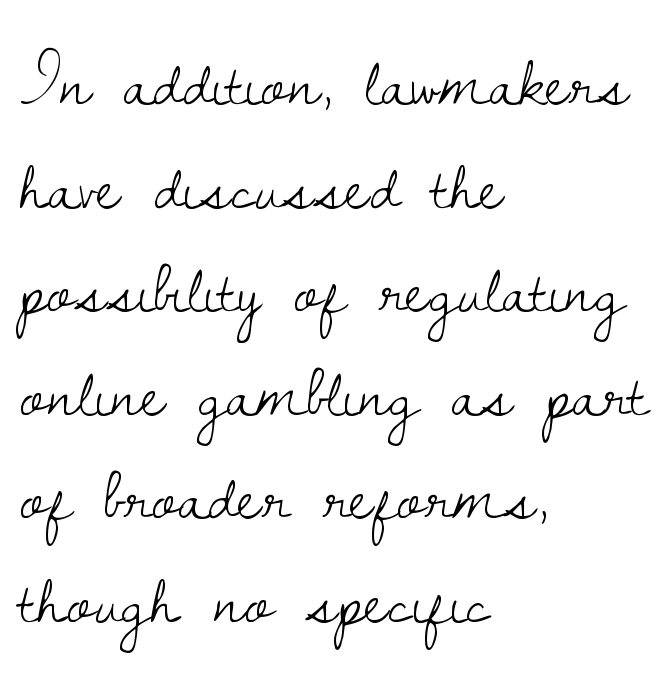
The image shows 74 px light serif type; set left-aligned, normal line spacing (1.4x), normal letter spacing, not underlined; low stroke contrast and a small x-height.
